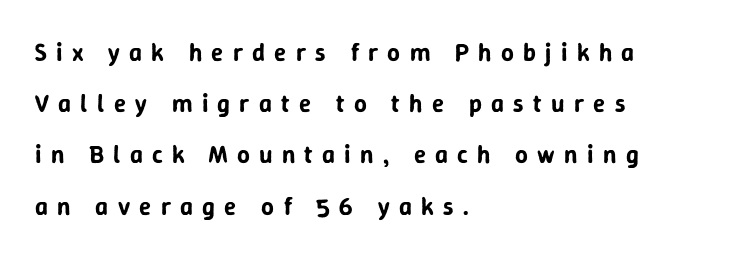
{"italic": "no", "underline": "no", "align": "left", "line_spacing": "loose", "line_spacing_ratio": 2.05, "letter_spacing": "wide", "letter_spacing_em": 0.37, "glyph_px": 25}
